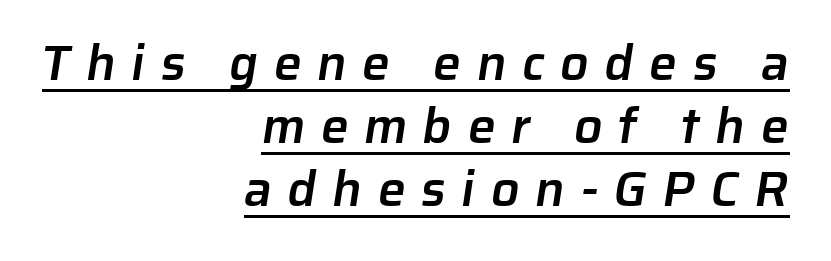
{"serif": "no", "bold": "semi", "weight": "semibold", "width": "normal", "stroke_contrast": "low", "x_height": "medium", "monospaced": "no", "underline": "yes", "align": "right", "line_spacing": "normal", "line_spacing_ratio": 1.26, "letter_spacing": "wide", "letter_spacing_em": 0.31, "glyph_px": 50}
